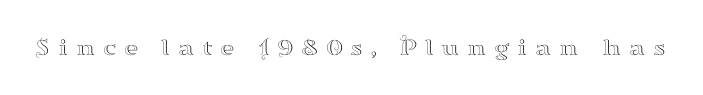
The image shows 25 px text type, upright; set unusually wide letter spacing (+0.3 em), not underlined.
